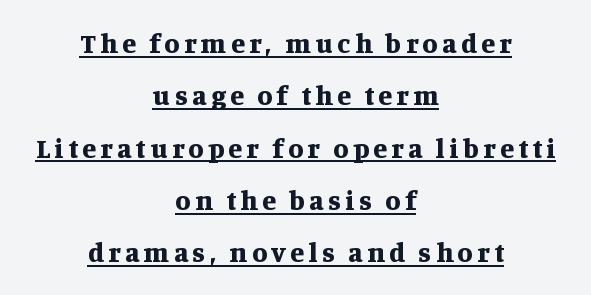
The image shows 28 px bold serif type, upright; set centered, line spacing 1.87x, underlined; medium stroke contrast and a large x-height.
